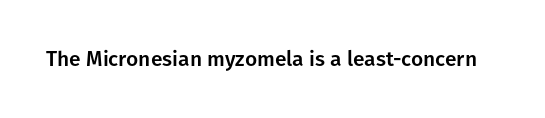
The image shows 21 px text type, upright; set normal letter spacing, not underlined.
